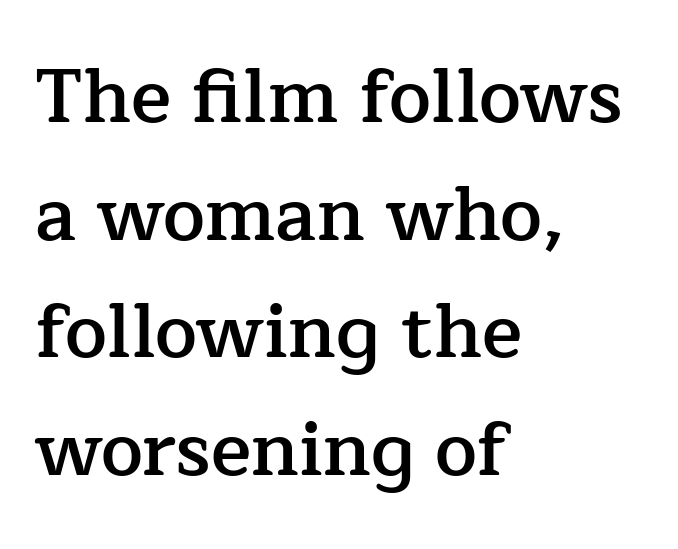
Q: Is the text bold? A: Semi-bold.
Q: Is the text italic (slanted)? A: No, it is upright.
Q: Is the typeface a serif or a sans-serif typeface? A: Serif.
Q: Is the text underlined? A: No.
Q: How is the paragraph aligned? A: Left-aligned.
Q: Is the spacing between letters normal or unusually wide? A: Normal.
Q: Is the spacing between lines tight, normal or loose? A: Normal.
Q: Width (condensed, normal, or wide)? A: Normal.
Q: Stroke contrast? A: Low.
Q: x-height? A: Medium.
Q: Monospaced? A: No.
